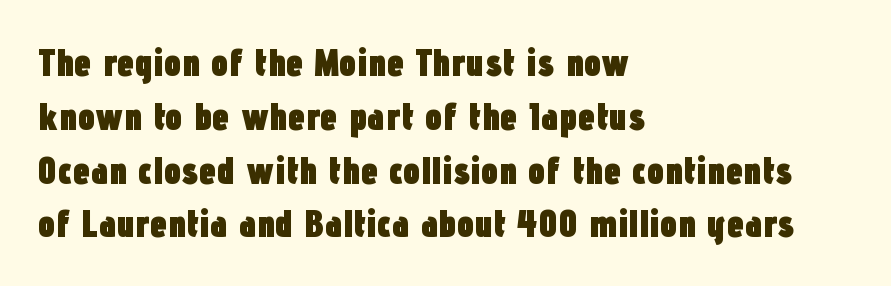
Compared with a centered layout, this one pins lines to the left instead. Tracking here is standard; glyphs follow each other at the usual distance. Compared with an ordinary text face, these strokes are far heavier — a full bold. A bare baseline throughout the passage. This sample has the flowing, uneven cadence of proportional lettering.
